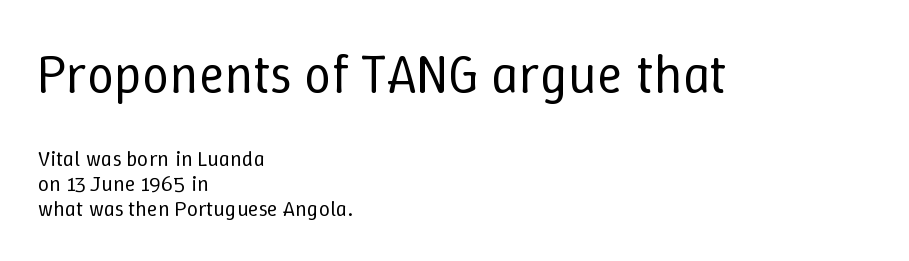
Students, note that the glyphs here touch the page at normal intervals. Looks like regular typesetting: each glyph gets only the width it needs. Leftover space on each line is placed entirely after the last word. The letters stand straight up with perfectly vertical stems.
